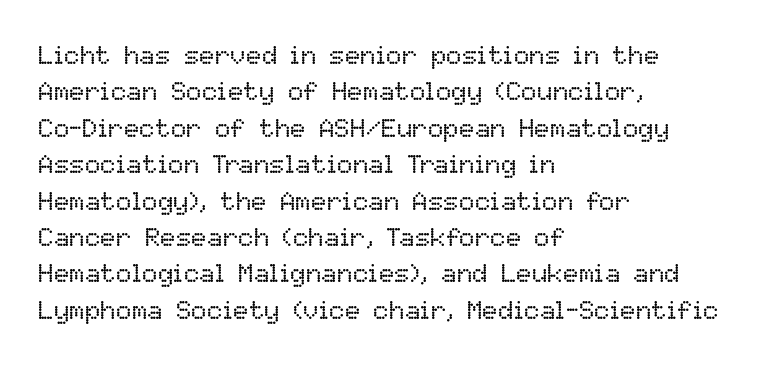
The image shows 26 px text type, upright; set left-aligned, normal line spacing (1.4x), normal letter spacing, not underlined.
